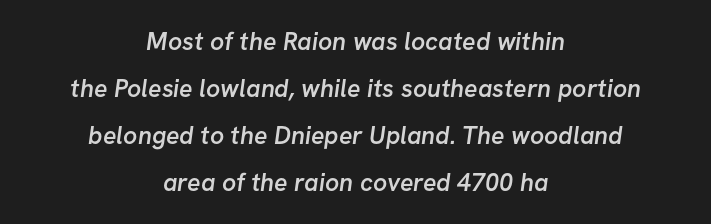
The image shows 25 px text type; set centered, line spacing 1.88x, normal letter spacing, not underlined.
